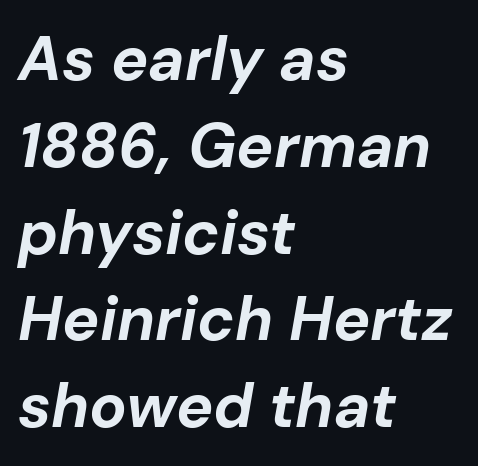
Q: Is the text bold? A: Yes.
Q: Is the text italic (slanted)? A: Yes, it leans right by about 10 degrees.
Q: Is the text underlined? A: No.
Q: How is the paragraph aligned? A: Left-aligned.
Q: Is the spacing between letters normal or unusually wide? A: Normal.
Q: Is the spacing between lines tight, normal or loose? A: Normal.
Q: Width (condensed, normal, or wide)? A: Normal.
Q: Stroke contrast? A: Low.
Q: x-height? A: Medium.
Q: Monospaced? A: No.
